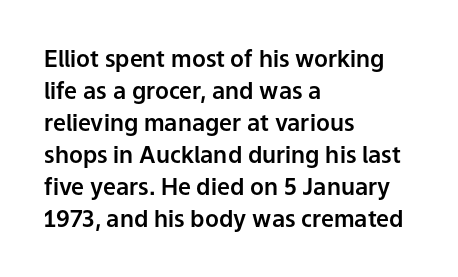
Q: Is the text italic (slanted)? A: No, it is upright.
Q: Is the text underlined? A: No.
Q: How is the paragraph aligned? A: Left-aligned.
Q: Is the spacing between letters normal or unusually wide? A: Normal.
Q: Is the spacing between lines tight, normal or loose? A: Normal.
